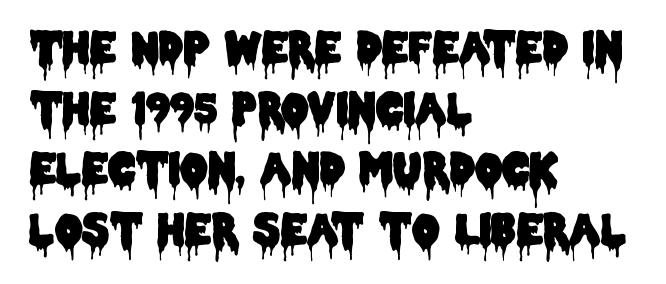
Q: Is the text italic (slanted)? A: No, it is upright.
Q: Is the typeface a serif or a sans-serif typeface? A: Sans-serif.
Q: Is the text underlined? A: No.
Q: How is the paragraph aligned? A: Left-aligned.
Q: Is the spacing between letters normal or unusually wide? A: Normal.
Q: Is the spacing between lines tight, normal or loose? A: Normal.
Q: Width (condensed, normal, or wide)? A: Condensed.
Q: Stroke contrast? A: Low.
Q: x-height? A: Large.
Q: Monospaced? A: No.
